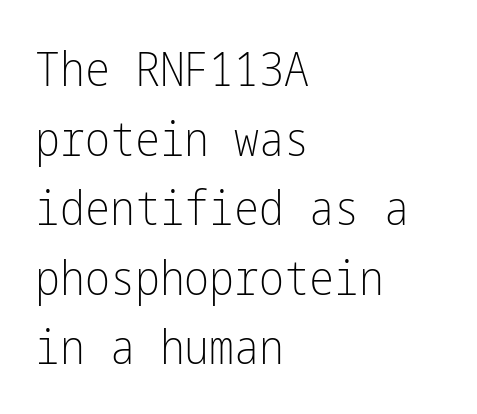
{"serif": "no", "italic": "no", "bold": "no", "weight": "light", "width": "condensed", "stroke_contrast": "low", "x_height": "medium", "underline": "no", "align": "left", "line_spacing": "normal", "line_spacing_ratio": 1.48, "letter_spacing": "normal", "letter_spacing_em": 0.0, "glyph_px": 47}
